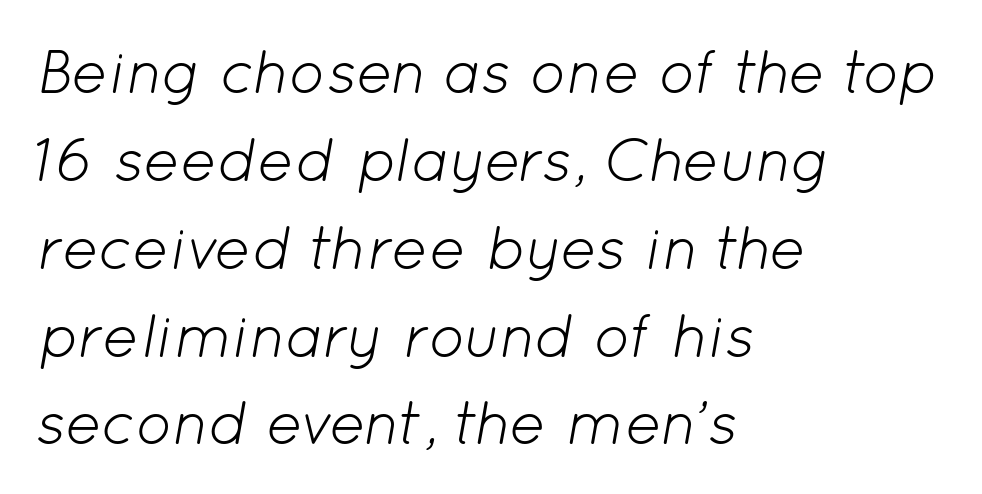
Q: Is the text bold? A: No.
Q: Is the text italic (slanted)? A: Yes, it leans right by about 12 degrees.
Q: Is the text underlined? A: No.
Q: How is the paragraph aligned? A: Left-aligned.
Q: Is the spacing between letters normal or unusually wide? A: Normal.
Q: Is the spacing between lines tight, normal or loose? A: Normal.
Q: Width (condensed, normal, or wide)? A: Normal.
Q: Stroke contrast? A: Low.
Q: x-height? A: Medium.
Q: Monospaced? A: No.
